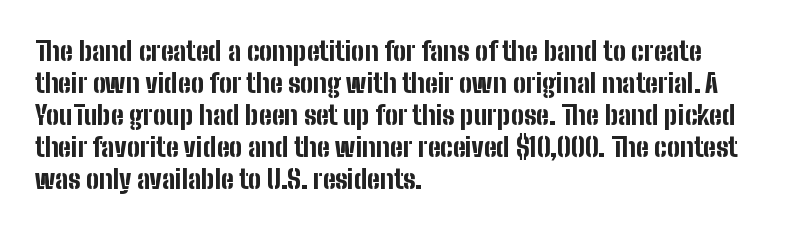
The image shows 26 px bold type, upright; set left-aligned, line spacing 1.23x, normal letter spacing, not underlined.
